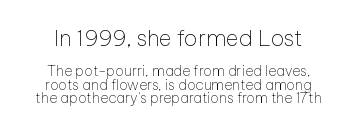
{"italic": "no", "bold": "no", "underline": "no", "line_spacing": "tight", "line_spacing_ratio": 0.95, "letter_spacing": "normal", "letter_spacing_em": 0.0, "larger_block": "first", "size_ratio": 1.57, "glyph_px": 22}
